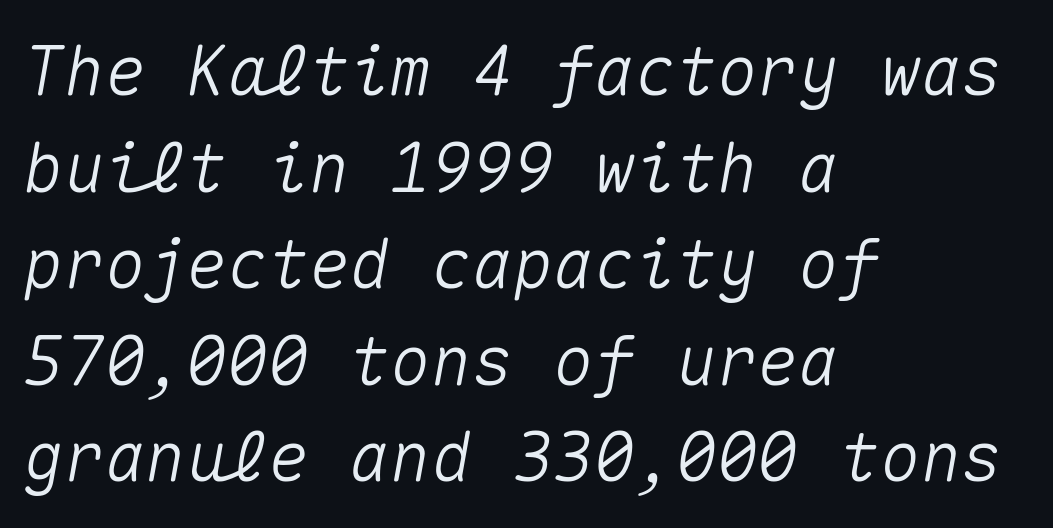
A typesetter would mark this as italic. These lines are rendered in a fixed-pitch font. Which margin do the lines hug? The left one — the right edge is uneven. The horizontal fit of the characters is conventional and even. The lines sit at an ordinary, default distance from one another. The strip under each line holds only bare page.
